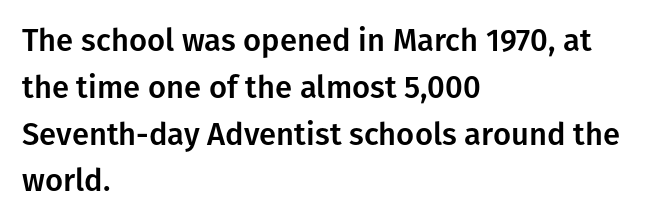
{"serif": "no", "italic": "no", "width": "normal", "stroke_contrast": "low", "x_height": "medium", "monospaced": "no", "underline": "no", "align": "left", "line_spacing": "normal", "line_spacing_ratio": 1.51, "letter_spacing": "normal", "letter_spacing_em": 0.0, "glyph_px": 31}
